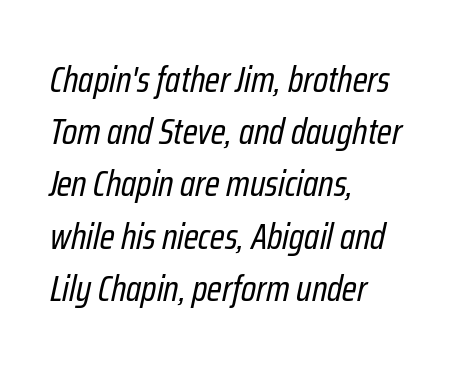
Posture: slanted. The strokes carry an ordinary text weight at most. Glyph-to-glyph distance matches everyday printed text. A bare baseline throughout the passage. Interline gaps are of average width in this sample.
